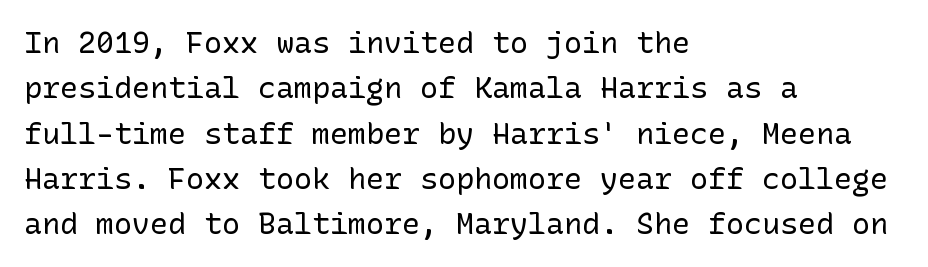
{"serif": "no", "italic": "no", "bold": "no", "weight": "regular", "width": "normal", "stroke_contrast": "low", "x_height": "medium", "underline": "no", "align": "left", "line_spacing": "normal", "line_spacing_ratio": 1.51, "letter_spacing": "normal", "letter_spacing_em": 0.0, "glyph_px": 30}
